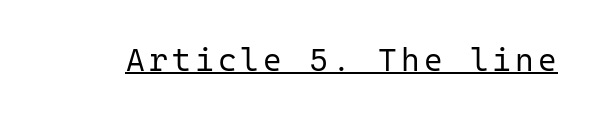
The image shows 32 px regular-weight sans-serif type, upright, monospaced; set underlined; low stroke contrast and a medium x-height.
